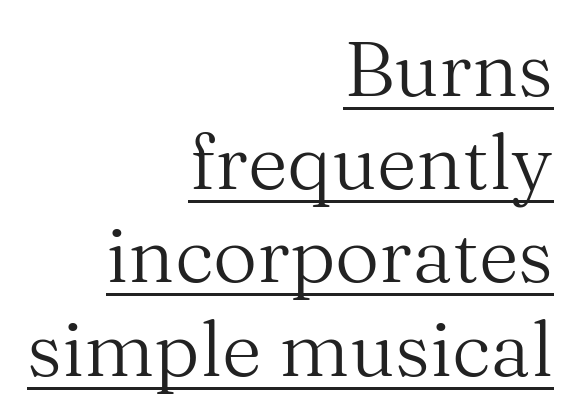
The image shows 77 px regular-weight serif type, upright; set right-aligned, line spacing 1.21x, normal letter spacing, underlined; medium stroke contrast and a medium x-height.
